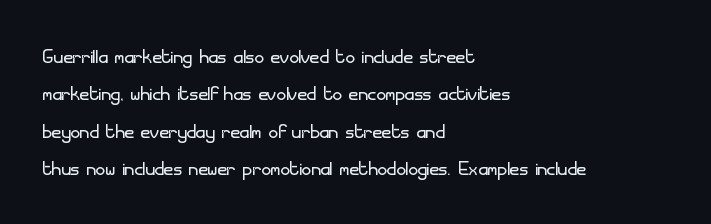
Is the letter spacing exaggerated? No — it looks like the ordinary default. This block has exactly the height ordinary leading produces. This is the regular roman posture of the typeface. Weight: not bold — regular or lighter.
